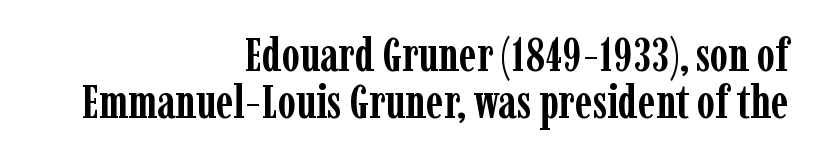
To sum up the face: it has serifs. The typesetter chose a ragged-left arrangement here. The letters advance in unequal steps, a hallmark of proportional type. Every character sits straight up, as roman type does. Check the space under the baseline: it is left empty. No extra tracking has been applied to these lines.
